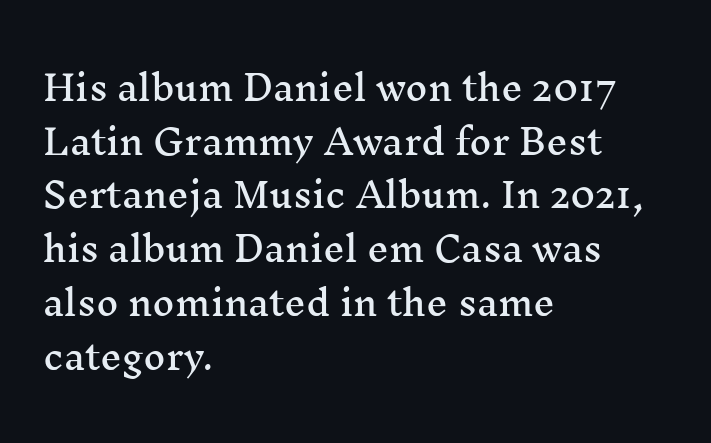
{"serif": "yes", "italic": "no", "width": "wide", "stroke_contrast": "medium", "x_height": "medium", "monospaced": "no", "underline": "no", "align": "left", "line_spacing": "normal", "line_spacing_ratio": 1.58, "letter_spacing": "normal", "letter_spacing_em": 0.0, "glyph_px": 34}
